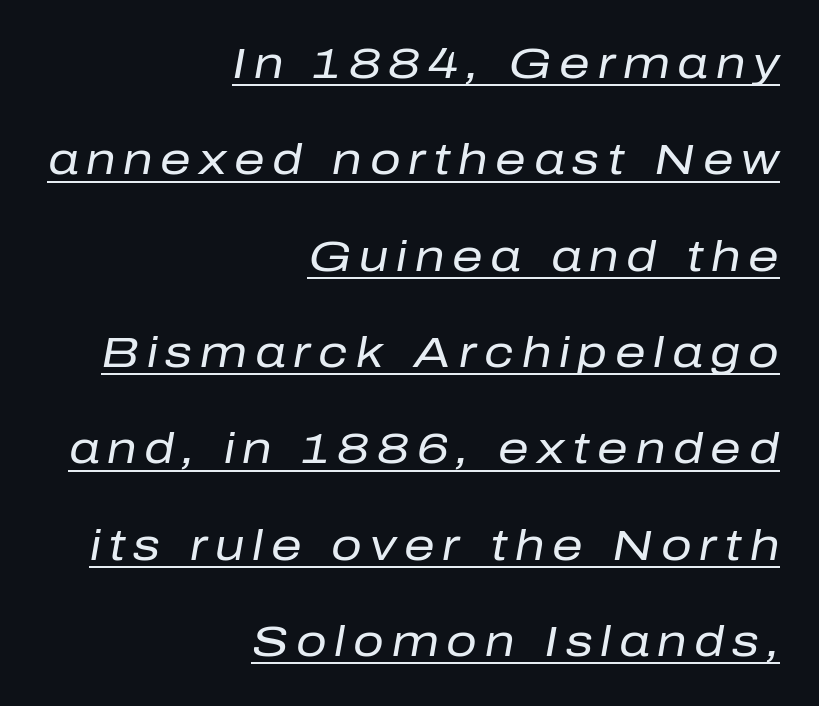
Emphasis is given by a line drawn under the lettering. Layout note: lines flush right. The designer dialed line spacing up above the default. These lines were composed using italics. The strokes are not fattened; the text isn't bold. Note the varied advance widths — an 'i' is clearly narrower than an 'm'.
